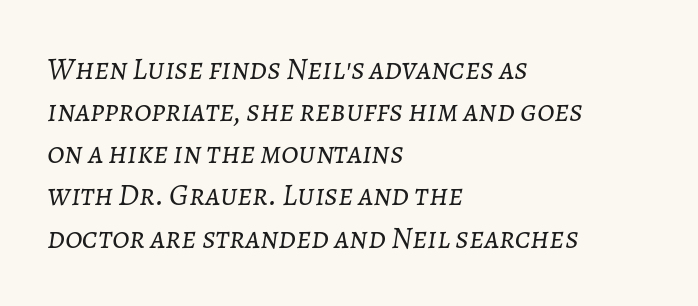
Q: Is the text bold? A: No.
Q: Is the text italic (slanted)? A: Yes, it leans right by about 7 degrees.
Q: Is the text underlined? A: No.
Q: How is the paragraph aligned? A: Left-aligned.
Q: Is the spacing between letters normal or unusually wide? A: Normal.
Q: Is the spacing between lines tight, normal or loose? A: Normal.
Q: Width (condensed, normal, or wide)? A: Normal.
Q: Stroke contrast? A: Low.
Q: x-height? A: Medium.
Q: Monospaced? A: No.
